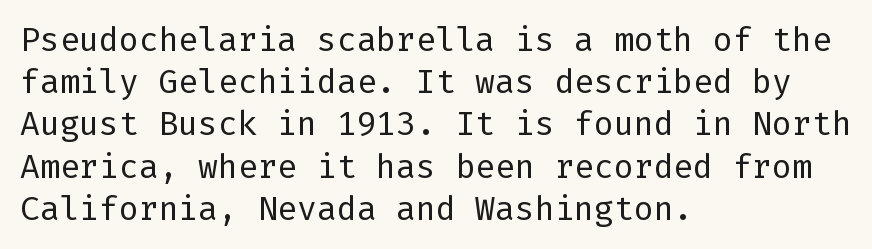
{"serif": "no", "italic": "no", "bold": "no", "weight": "regular", "width": "normal", "stroke_contrast": "low", "x_height": "medium", "underline": "no", "align": "left", "line_spacing": "normal", "line_spacing_ratio": 1.28, "letter_spacing": "normal", "letter_spacing_em": 0.0, "glyph_px": 33}
